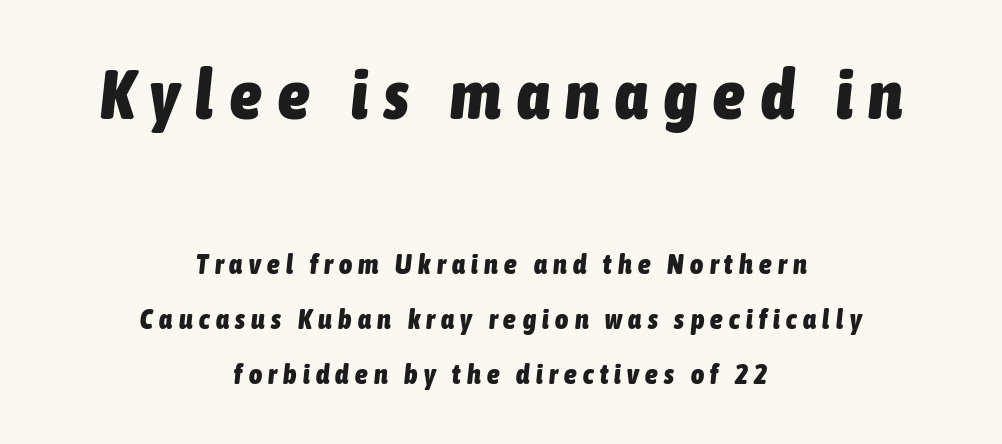
Does the bottom block carry the larger type? No, the top block does. These lines are rendered in a variable-pitch font. Line spacing here is loose. A dark, heavy texture on the line: the type is bold. These lines stack symmetrically, like a column narrowing and widening about its center. Tracking here is generous; glyphs stand well apart from one another.
